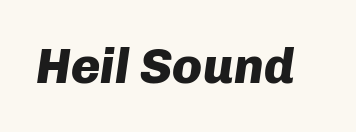
Q: Is the text bold? A: Yes.
Q: Is the text italic (slanted)? A: Yes, it leans right by about 8 degrees.
Q: Is the text underlined? A: No.
Q: Is the spacing between letters normal or unusually wide? A: Normal.
Q: Width (condensed, normal, or wide)? A: Normal.
Q: Stroke contrast? A: Low.
Q: x-height? A: Medium.
Q: Monospaced? A: No.
